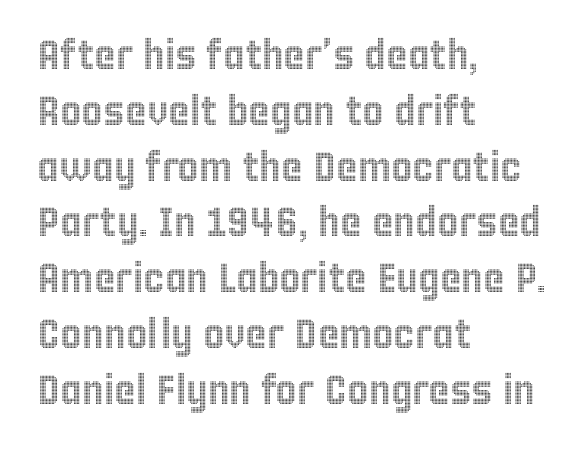
Is there much room between lines? A standard amount, neither cramped nor airy. Here the designer chose a conventional face with non-uniform glyph widths. How are the letters spaced? Ordinarily, with no added tracking. These lines are set flush left with a ragged right edge.
